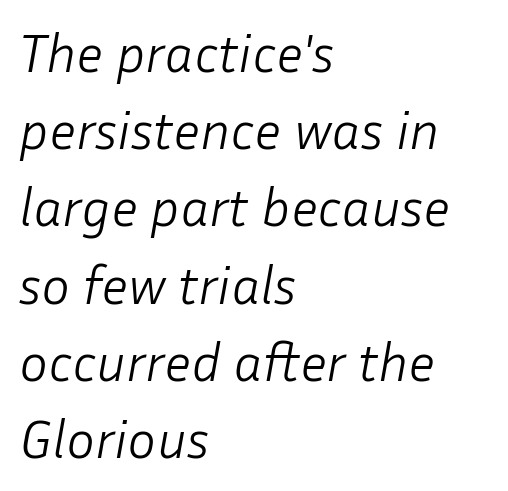
Q: Is the text bold? A: No.
Q: Is the text italic (slanted)? A: Yes, it leans right by about 10 degrees.
Q: Is the text underlined? A: No.
Q: How is the paragraph aligned? A: Left-aligned.
Q: Is the spacing between letters normal or unusually wide? A: Normal.
Q: Is the spacing between lines tight, normal or loose? A: Normal.
Q: Width (condensed, normal, or wide)? A: Normal.
Q: Stroke contrast? A: Low.
Q: x-height? A: Medium.
Q: Monospaced? A: No.
